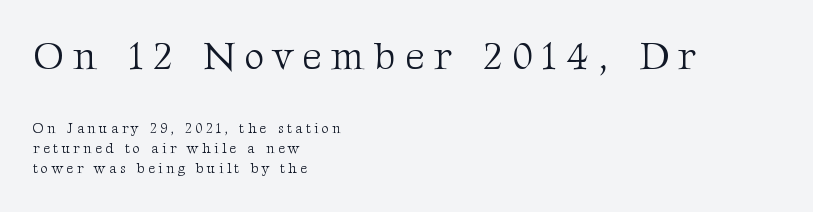
The image shows 39 px light serif type, upright; set left-aligned, normal line spacing (1.43x), unusually wide letter spacing (+0.24 em), not underlined; the first (top) block is 2.79x larger; medium stroke contrast and a medium x-height.
